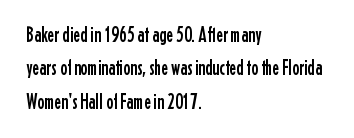
Nobody drew a line under any word here. A student would call this left alignment; a typographer would say flush left, rag right. Rendered with straight, roman letterforms. In terms of leading, this rendering sits right in the middle. Characters follow at the spacing the type designer built in.
